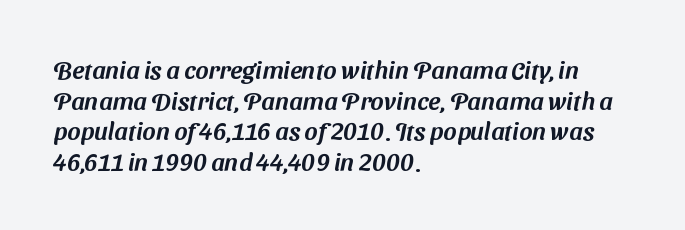
The image shows 25 px text type; set left-aligned, line spacing 1.23x, normal letter spacing, not underlined.
